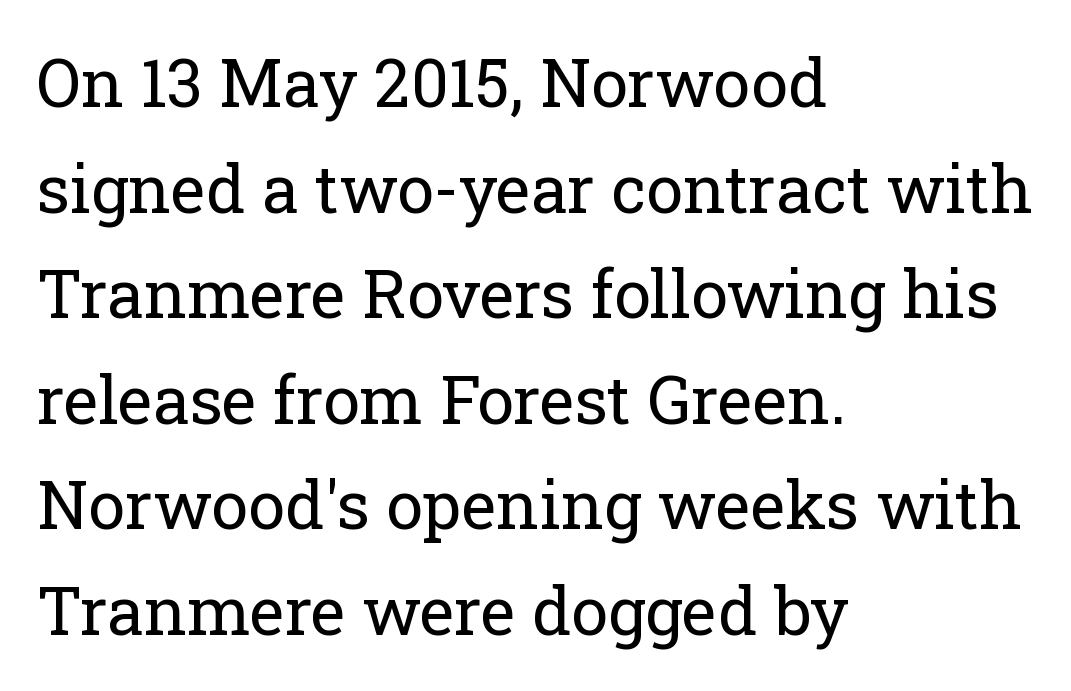
The image shows 66 px regular-weight serif type, upright; set left-aligned, normal line spacing (1.6x), normal letter spacing, not underlined; low stroke contrast and a medium x-height.
